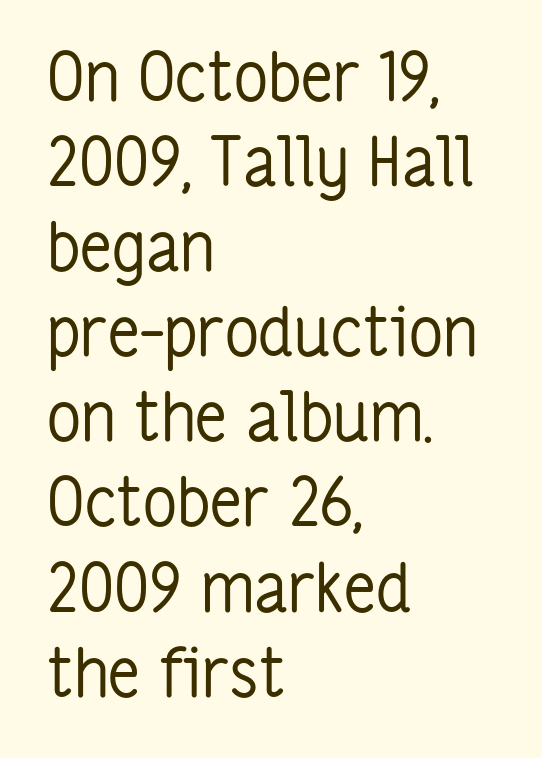
The image shows 67 px regular-weight, condensed sans-serif type, upright; set left-aligned, normal line spacing (1.27x), normal letter spacing, not underlined; low stroke contrast and a medium x-height.
